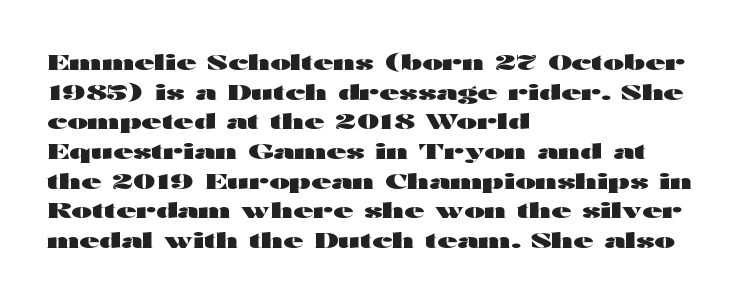
Caption: standard tracking, unaltered. Bold? Absolutely — the strokes are thick and heavy. Where is the straight margin? On the left. The line-height multiplier appears to be the usual default. Underlining? Definitely not there. Upright lettering throughout.
